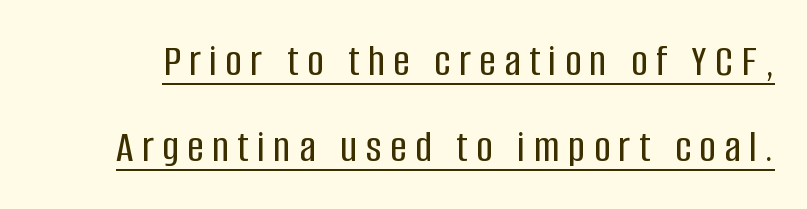
{"serif": "no", "italic": "no", "width": "condensed", "stroke_contrast": "low", "x_height": "large", "monospaced": "no", "underline": "yes", "line_spacing_ratio": 1.88, "glyph_px": 46}
